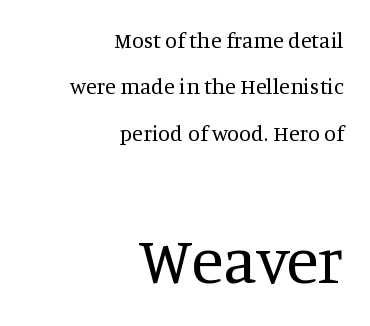
{"serif": "yes", "italic": "no", "bold": "no", "weight": "regular", "width": "normal", "stroke_contrast": "medium", "x_height": "large", "monospaced": "no", "underline": "no", "align": "right", "line_spacing": "loose", "line_spacing_ratio": 2.11, "letter_spacing": "normal", "letter_spacing_em": 0.0, "larger_block": "second", "size_ratio": 3.0, "glyph_px": 66}
